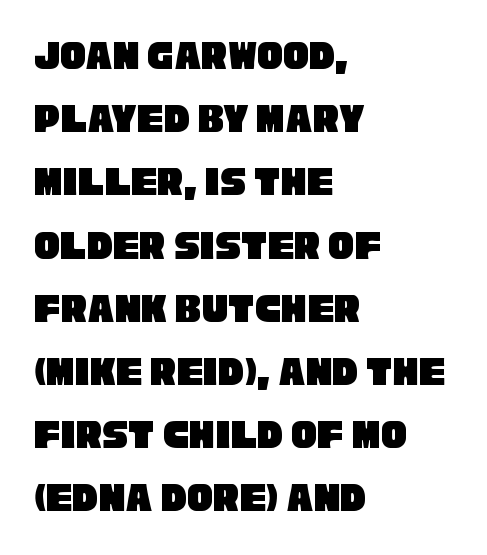
The image shows 43 px condensed sans-serif type; set left-aligned, normal line spacing (1.47x), normal letter spacing, not underlined; low stroke contrast and a large x-height.
